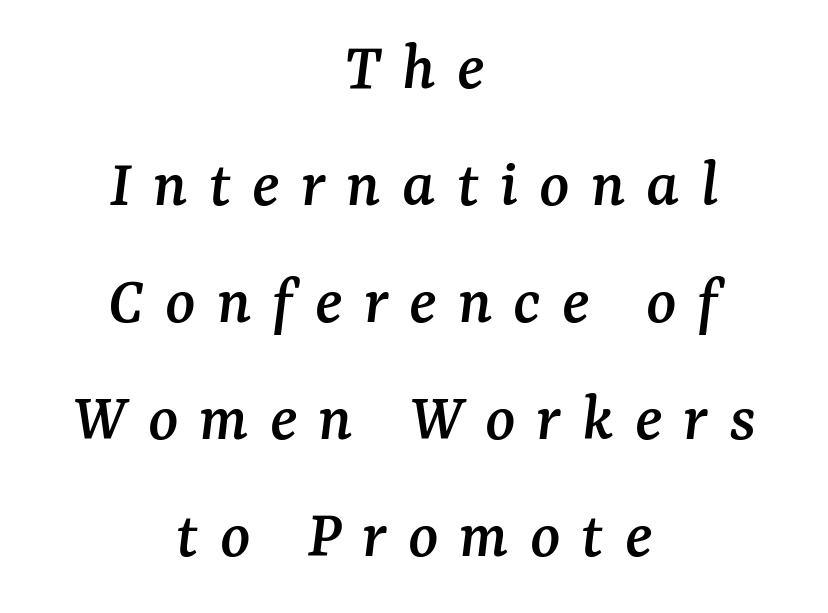
Q: Is the text italic (slanted)? A: Yes, it leans right by about 7 degrees.
Q: Is the typeface a serif or a sans-serif typeface? A: Serif.
Q: Is the text underlined? A: No.
Q: How is the paragraph aligned? A: Centered.
Q: Is the spacing between letters normal or unusually wide? A: Unusually wide.
Q: Is the spacing between lines tight, normal or loose? A: Normal.
Q: Width (condensed, normal, or wide)? A: Normal.
Q: Stroke contrast? A: Medium.
Q: x-height? A: Medium.
Q: Monospaced? A: No.
